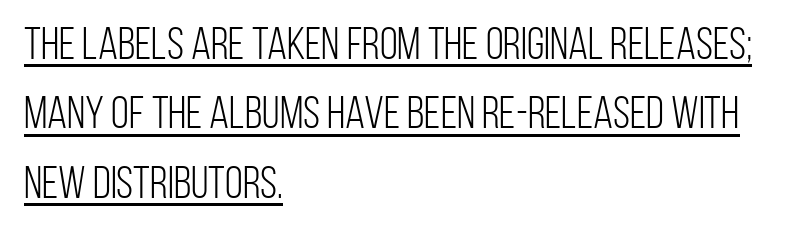
{"serif": "no", "italic": "no", "bold": "no", "weight": "light", "width": "condensed", "stroke_contrast": "low", "x_height": "large", "monospaced": "no", "underline": "yes", "align": "left", "line_spacing": "normal", "line_spacing_ratio": 1.51, "letter_spacing": "normal", "letter_spacing_em": 0.0, "glyph_px": 46}
